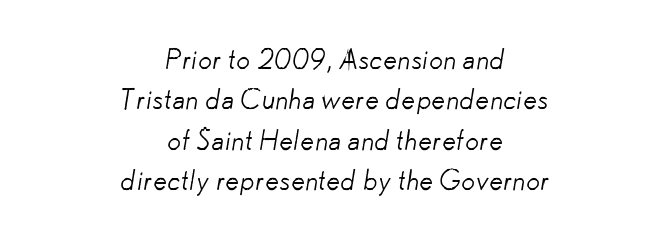
{"serif": "no", "bold": "no", "weight": "light", "width": "normal", "stroke_contrast": "low", "x_height": "small", "monospaced": "no", "underline": "no", "align": "center", "line_spacing": "normal", "line_spacing_ratio": 1.44, "letter_spacing": "normal", "letter_spacing_em": 0.0, "glyph_px": 28}
